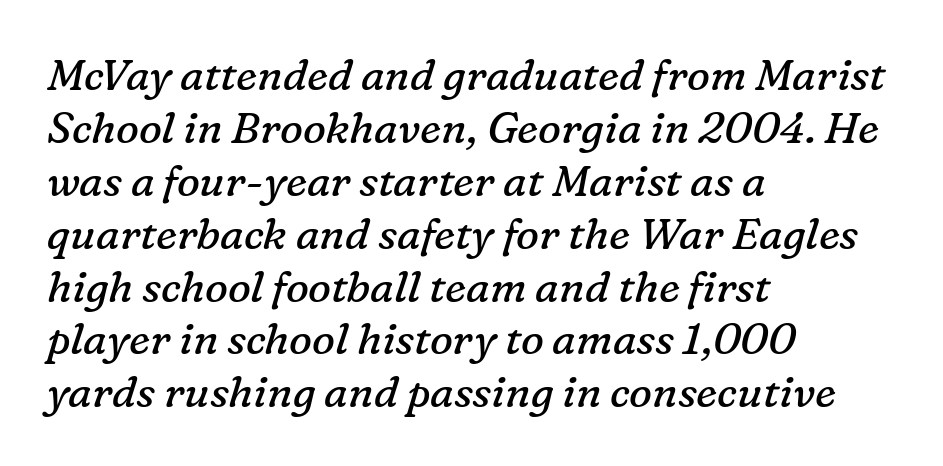
Is the letter spacing exaggerated? No — it looks like the ordinary default. You could not count columns in this text — the font is proportionally spaced. The typesetter chose a ragged-right arrangement here. The string is rendered with underlining switched off. The cut favours lightness, reaching ordinary text weight at its darkest. Characters are canted at an angle relative to the baseline's perpendicular.
